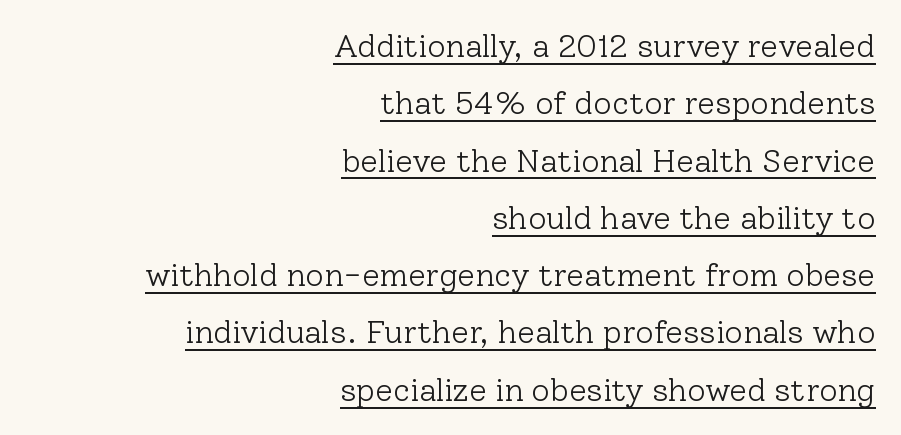
Heft: none added — not bold. Typeset ragged left — the right edge is the straight one. Classification — serif. The string is rendered with underlining switched on. What stands out about the letter spacing? Nothing — it is the standard amount. You can tell it's not italic because the verticals are truly vertical.
